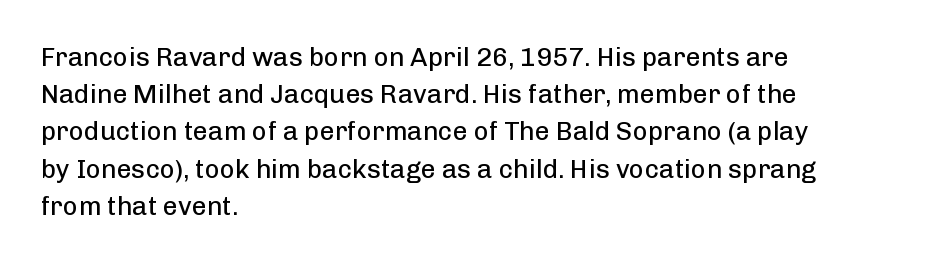
The image shows 26 px text type, upright; set left-aligned, normal line spacing (1.43x), normal letter spacing, not underlined.
